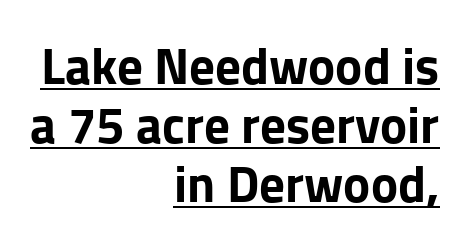
Q: Is the text bold? A: Yes.
Q: Is the text italic (slanted)? A: No, it is upright.
Q: Is the typeface a serif or a sans-serif typeface? A: Sans-serif.
Q: Is the text underlined? A: Yes.
Q: How is the paragraph aligned? A: Right-aligned.
Q: Is the spacing between letters normal or unusually wide? A: Normal.
Q: Width (condensed, normal, or wide)? A: Normal.
Q: Stroke contrast? A: Low.
Q: x-height? A: Medium.
Q: Monospaced? A: No.
